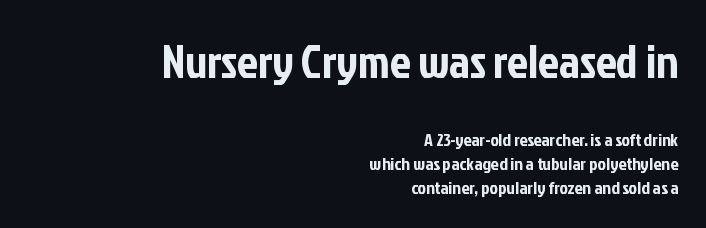
The image shows 46 px condensed sans-serif type, upright; set right-aligned, normal line spacing (1.33x), normal letter spacing, not underlined; the first (top) block is 2.56x larger; low stroke contrast and a medium x-height.
